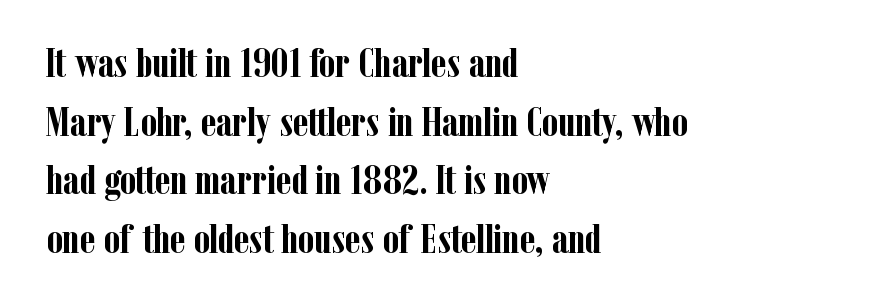
{"serif": "yes", "italic": "no", "bold": "yes", "weight": "semibold", "width": "condensed", "stroke_contrast": "low", "x_height": "medium", "monospaced": "no", "underline": "no", "align": "left", "line_spacing": "normal", "line_spacing_ratio": 1.43, "letter_spacing": "normal", "letter_spacing_em": 0.0, "glyph_px": 41}
